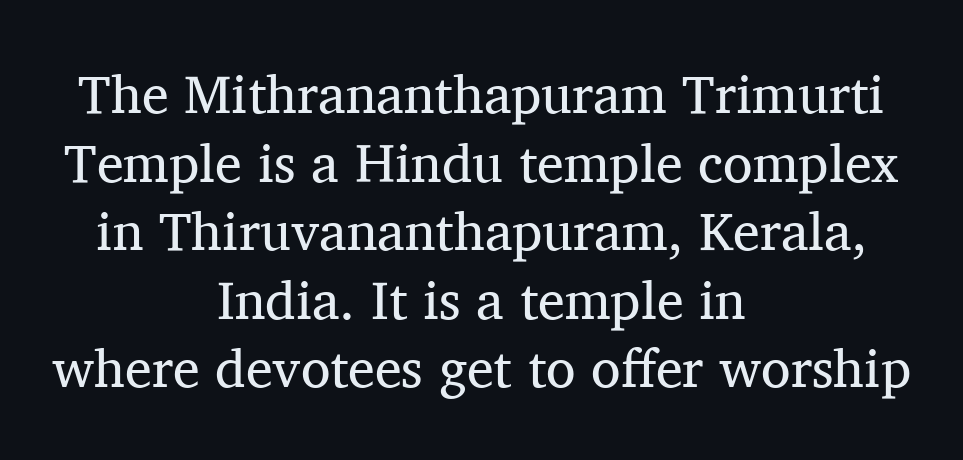
{"serif": "yes", "italic": "no", "bold": "no", "weight": "regular", "width": "normal", "stroke_contrast": "medium", "x_height": "medium", "monospaced": "no", "underline": "no", "align": "center", "line_spacing": "normal", "line_spacing_ratio": 1.27, "letter_spacing": "normal", "letter_spacing_em": 0.0, "glyph_px": 54}
